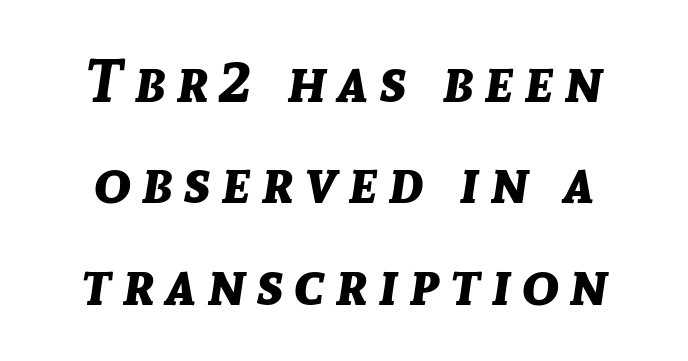
Q: Is the text bold? A: Yes.
Q: Is the text italic (slanted)? A: Yes, it leans right by about 8 degrees.
Q: Is the text underlined? A: No.
Q: How is the paragraph aligned? A: Centered.
Q: Is the spacing between lines tight, normal or loose? A: Normal.
Q: Width (condensed, normal, or wide)? A: Normal.
Q: Stroke contrast? A: Low.
Q: x-height? A: Medium.
Q: Monospaced? A: No.
